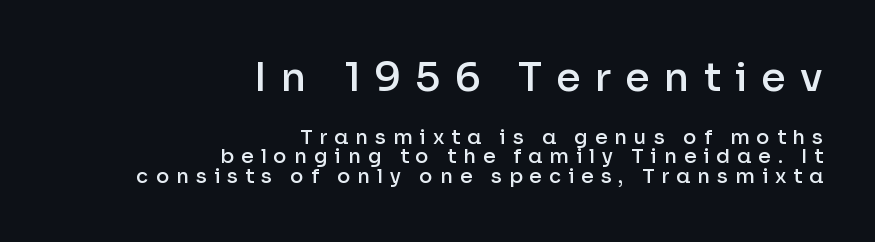
Q: Is the text bold? A: Semi-bold.
Q: Is the text italic (slanted)? A: No, it is upright.
Q: Is the typeface a serif or a sans-serif typeface? A: Sans-serif.
Q: Is the text underlined? A: No.
Q: How is the paragraph aligned? A: Right-aligned.
Q: Is the spacing between letters normal or unusually wide? A: Unusually wide.
Q: Is the spacing between lines tight, normal or loose? A: Tight.
Q: Which block of text is set in a larger size, the first (top) or the second (bottom)? A: The first (top) one.
Q: Width (condensed, normal, or wide)? A: Normal.
Q: Stroke contrast? A: Low.
Q: x-height? A: Medium.
Q: Monospaced? A: No.
